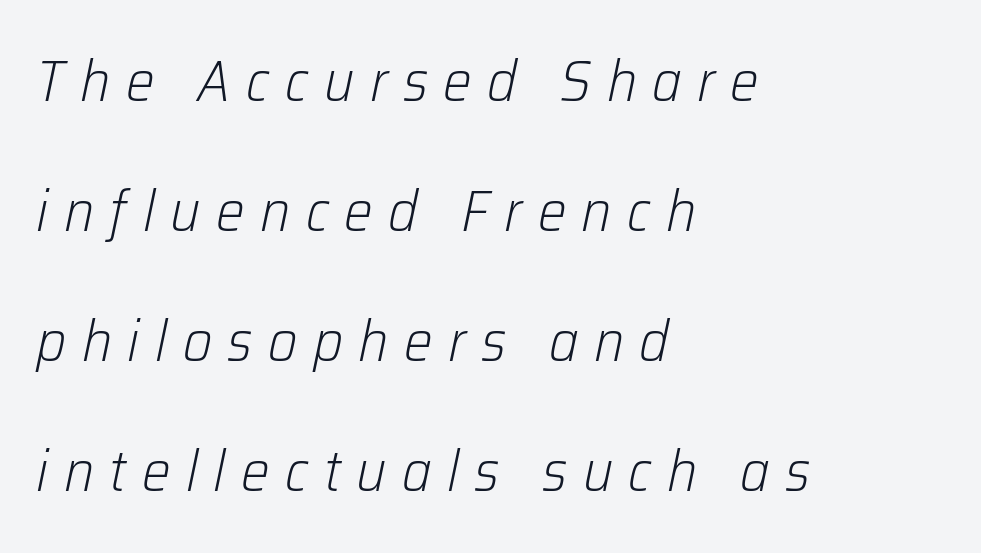
{"italic": "yes", "lean": "right", "slant_degrees": 12, "bold": "no", "weight": "light", "width": "normal", "stroke_contrast": "low", "x_height": "medium", "monospaced": "no", "underline": "no", "align": "left", "line_spacing": "loose", "line_spacing_ratio": 2.28, "letter_spacing": "wide", "letter_spacing_em": 0.27, "glyph_px": 57}
